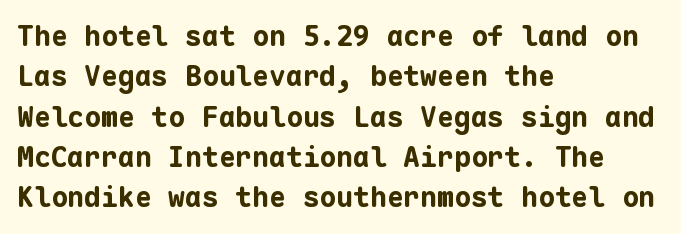
Note: no serifs on the glyphs. The rendering uses a bold face; every stroke is thick and dark. Quick note: interline space is typical. Posture: straight, roman, zero tilt. Think of a typewriter: that constant character pitch is what you see here. The paragraph has a hard left edge and a soft right edge.
